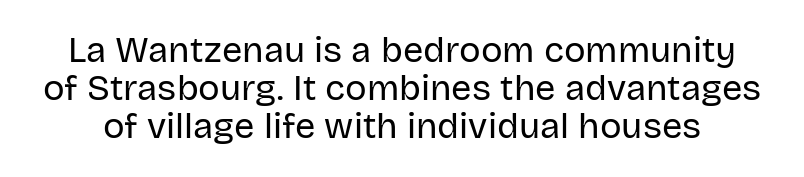
These lines were composed using upright roman letters. Tracking value appears to be zero — textbook default spacing. If you measured baseline to baseline, you'd find a short distance. The rendering shows plain stroke endings on the letterforms — a sans-serif design. Words float on clear page, feet unadorned. Note the varied advance widths — an 'i' is clearly narrower than an 'm'.
